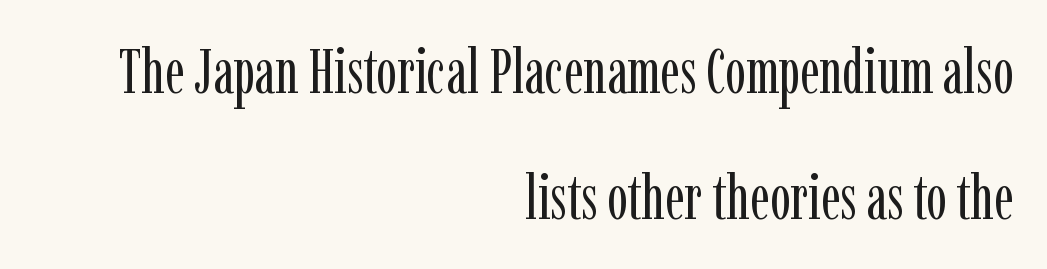
Nothing heavy about these letters — not bold at all. Each letter keeps its own natural width here, so spacing adapts to shape. The font family rendered here belongs to the serif group. Does the copy run flush right? Yes — the right margin is perfectly even.
